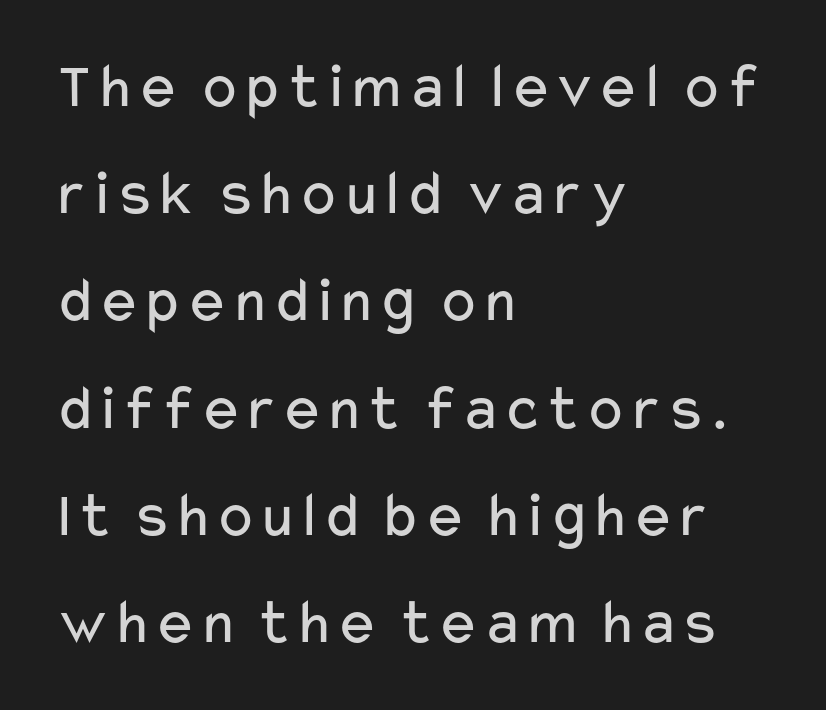
Q: Is the text bold? A: No.
Q: Is the text italic (slanted)? A: No, it is upright.
Q: Is the typeface a serif or a sans-serif typeface? A: Sans-serif.
Q: Is the text underlined? A: No.
Q: How is the paragraph aligned? A: Left-aligned.
Q: Is the spacing between letters normal or unusually wide? A: Normal.
Q: Is the spacing between lines tight, normal or loose? A: Normal.
Q: Width (condensed, normal, or wide)? A: Wide.
Q: Stroke contrast? A: Low.
Q: x-height? A: Medium.
Q: Monospaced? A: No.
